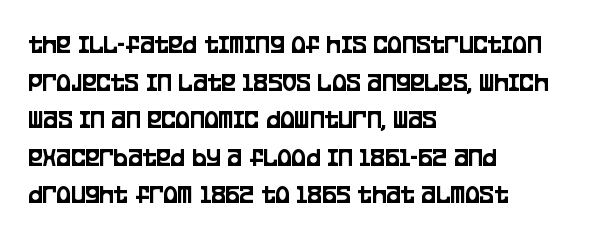
Plain, unruled lines of type. The lines in this sample share a left origin and differ only in where they stop. The specimen reads as upright at a glance. Letter spacing: default. If you measured baseline to baseline, you'd find a middling distance.
